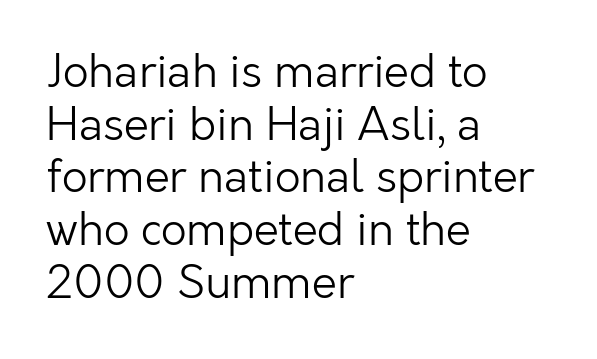
The image shows 45 px light sans-serif type, upright; set left-aligned, line spacing 1.17x, normal letter spacing, not underlined; low stroke contrast and a medium x-height.
